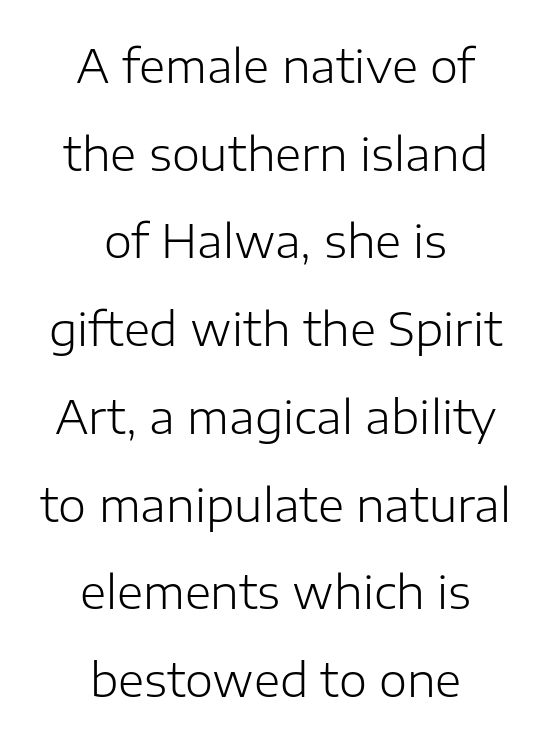
The image shows 45 px light sans-serif type, upright; set centered, loose line spacing (1.95x), normal letter spacing, not underlined; low stroke contrast and a medium x-height.
